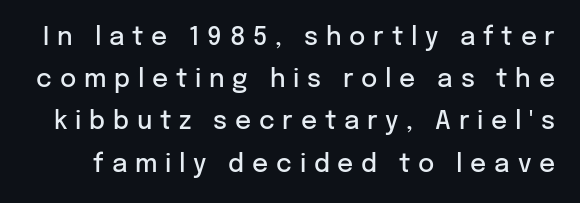
The image shows 25 px text type, upright; set normal line spacing (1.69x), unusually wide letter spacing (+0.31 em), not underlined.
